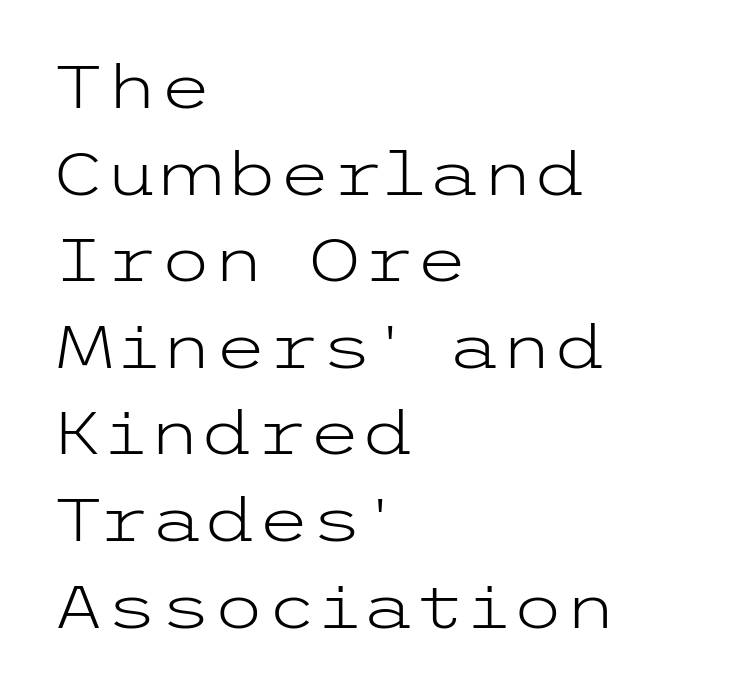
Q: Is the text bold? A: No.
Q: Is the text italic (slanted)? A: No, it is upright.
Q: Is the typeface a serif or a sans-serif typeface? A: Sans-serif.
Q: Is the text underlined? A: No.
Q: How is the paragraph aligned? A: Left-aligned.
Q: Is the spacing between letters normal or unusually wide? A: Normal.
Q: Is the spacing between lines tight, normal or loose? A: Normal.
Q: Width (condensed, normal, or wide)? A: Wide.
Q: Stroke contrast? A: Low.
Q: x-height? A: Medium.
